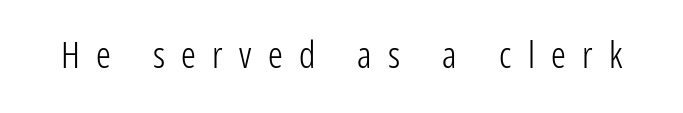
Q: Is the text bold? A: No.
Q: Is the text italic (slanted)? A: No, it is upright.
Q: Is the typeface a serif or a sans-serif typeface? A: Sans-serif.
Q: Is the text underlined? A: No.
Q: Is the spacing between letters normal or unusually wide? A: Unusually wide.
Q: Width (condensed, normal, or wide)? A: Condensed.
Q: Stroke contrast? A: Low.
Q: x-height? A: Medium.
Q: Monospaced? A: No.
